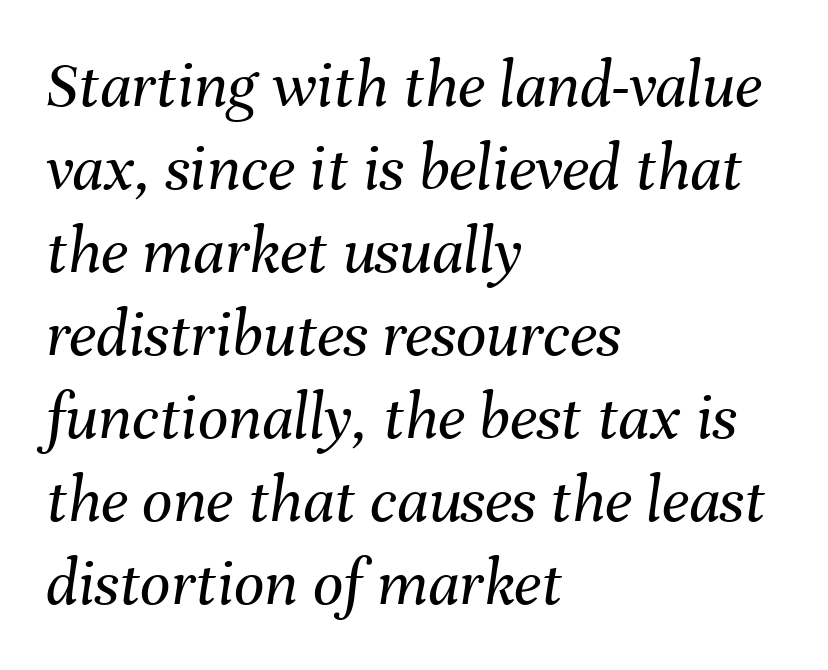
{"italic": "yes", "lean": "right", "slant_degrees": 8, "bold": "no", "weight": "regular", "width": "normal", "stroke_contrast": "medium", "x_height": "medium", "monospaced": "no", "underline": "no", "align": "left", "line_spacing_ratio": 1.24, "letter_spacing": "normal", "letter_spacing_em": 0.0, "glyph_px": 67}
